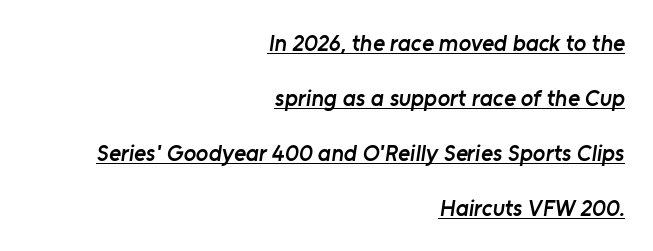
{"bold": "semi", "underline": "yes", "align": "right", "line_spacing": "loose", "line_spacing_ratio": 2.39, "letter_spacing": "normal", "letter_spacing_em": 0.0, "glyph_px": 23}
